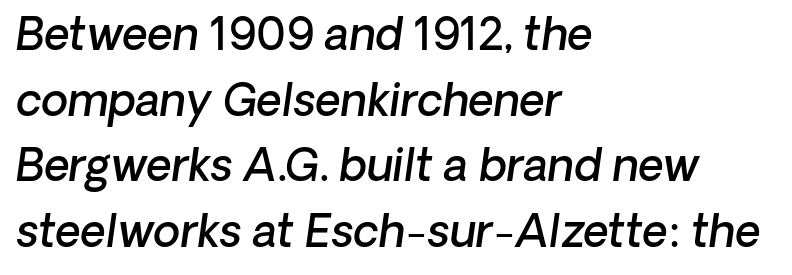
In terms of letterspacing, this is plain default setting. I'd call this a sans setting — the letters go barefoot. The space beneath each line is pristine and unruled. Notice how the passage keeps a crisp vertical edge on the left only.
